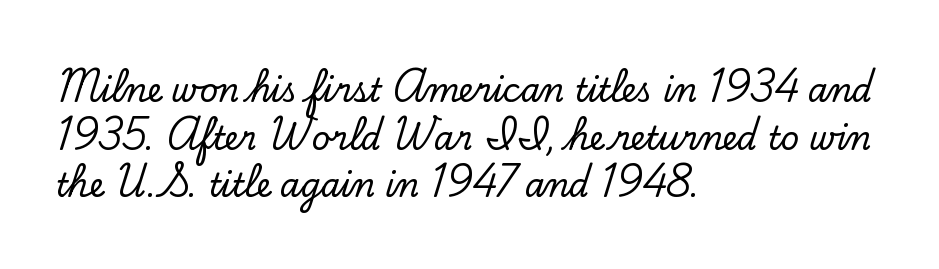
The image shows 32 px serif type; set left-aligned, normal line spacing (1.49x), normal letter spacing, not underlined; low stroke contrast and a small x-height.
